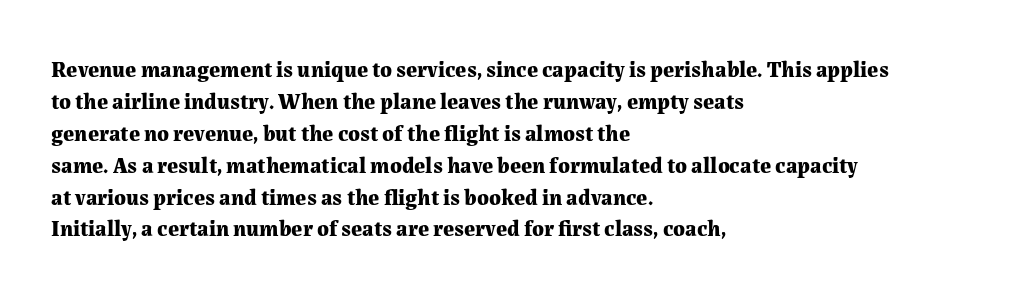
{"italic": "no", "bold": "yes", "underline": "no", "align": "left", "line_spacing": "normal", "line_spacing_ratio": 1.45, "letter_spacing": "normal", "letter_spacing_em": 0.0, "glyph_px": 22}
